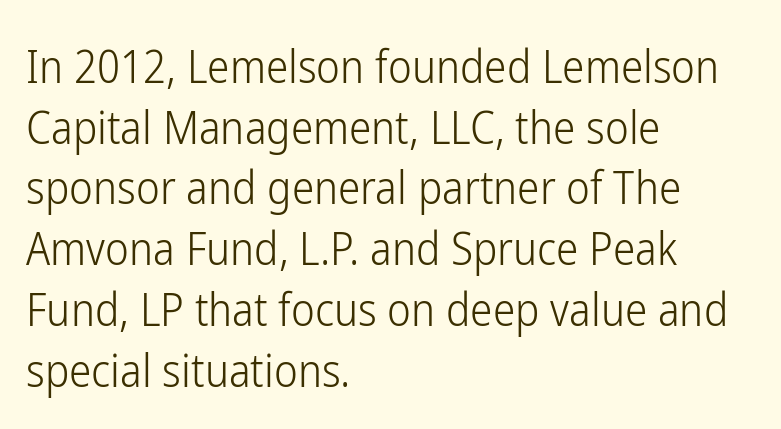
{"serif": "no", "italic": "no", "bold": "no", "weight": "light", "width": "condensed", "stroke_contrast": "low", "x_height": "medium", "monospaced": "no", "underline": "no", "align": "left", "line_spacing": "normal", "line_spacing_ratio": 1.35, "letter_spacing": "normal", "letter_spacing_em": 0.0, "glyph_px": 45}
